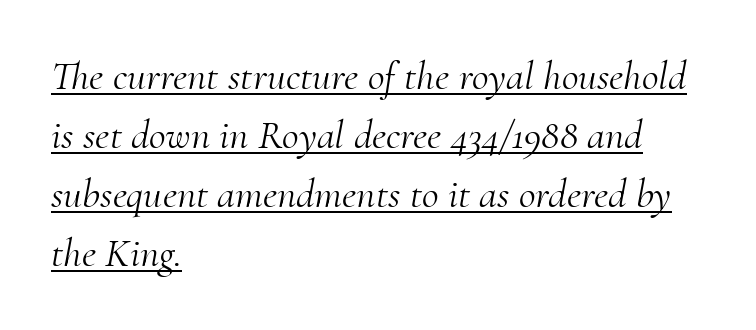
Q: Is the text bold? A: No.
Q: Is the text italic (slanted)? A: Yes, it leans right by about 10 degrees.
Q: Is the typeface a serif or a sans-serif typeface? A: Serif.
Q: Is the text underlined? A: Yes.
Q: How is the paragraph aligned? A: Left-aligned.
Q: Is the spacing between letters normal or unusually wide? A: Normal.
Q: Is the spacing between lines tight, normal or loose? A: Normal.
Q: Width (condensed, normal, or wide)? A: Normal.
Q: Stroke contrast? A: Medium.
Q: x-height? A: Small.
Q: Monospaced? A: No.
